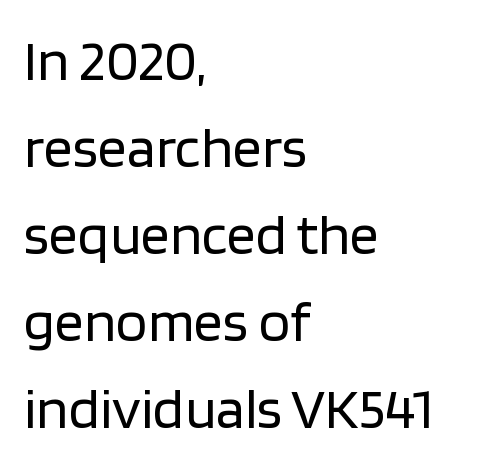
{"serif": "no", "italic": "no", "bold": "no", "weight": "regular", "width": "normal", "stroke_contrast": "low", "x_height": "large", "monospaced": "no", "underline": "no", "align": "left", "line_spacing": "normal", "line_spacing_ratio": 1.5, "letter_spacing": "normal", "letter_spacing_em": 0.0, "glyph_px": 58}
